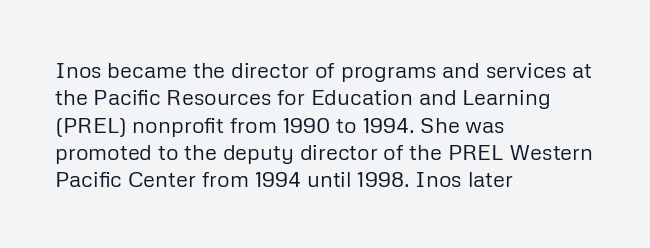
{"italic": "no", "bold": "no", "underline": "no", "align": "left", "line_spacing_ratio": 1.24, "letter_spacing": "normal", "letter_spacing_em": 0.0, "glyph_px": 22}
